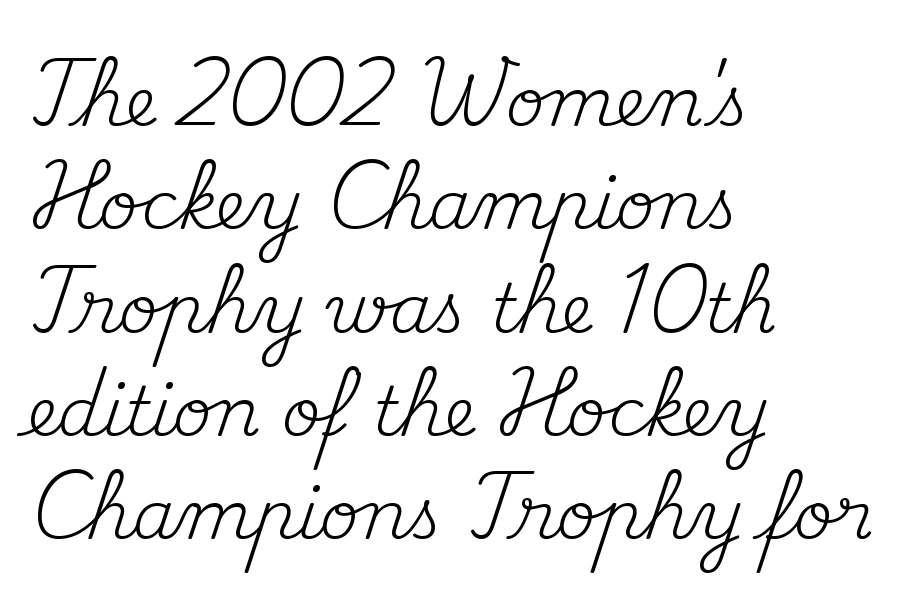
No extra ink here — the face is not bold. A typesetter would call this proportional, since set widths differ per character. Observe the ordinary spacing: letters are neighbours, not strangers. Interline gaps are of average width in this sample. The glyphs are unaccompanied by any horizontal stroke below them.
